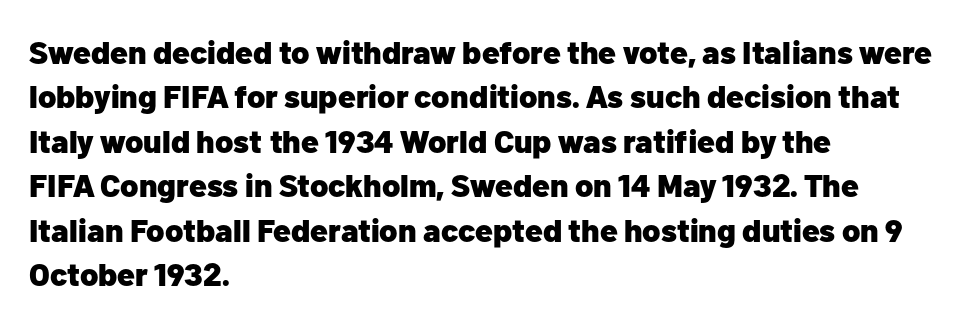
{"serif": "no", "italic": "no", "bold": "yes", "weight": "heavy", "width": "normal", "stroke_contrast": "low", "x_height": "medium", "monospaced": "no", "underline": "no", "align": "left", "line_spacing": "normal", "line_spacing_ratio": 1.39, "letter_spacing": "normal", "letter_spacing_em": 0.0, "glyph_px": 32}
